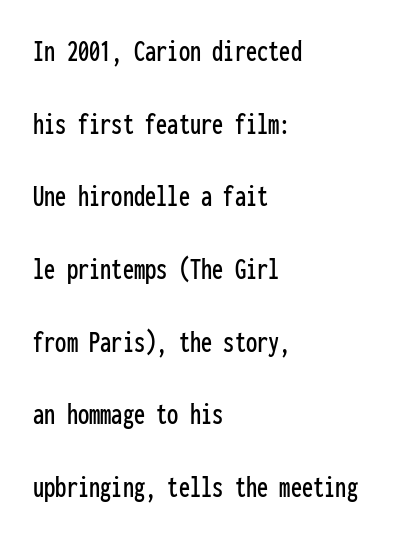
The tracking reads as untouched default to a designer's eye. The letters march in equal steps, a hallmark of fixed-pitch type. Stroke terminals: plain, sans-serif. The lettering holds an erect, upright posture throughout. Quick note: interline space is abundant. The paragraph shown leans on its left margin.
